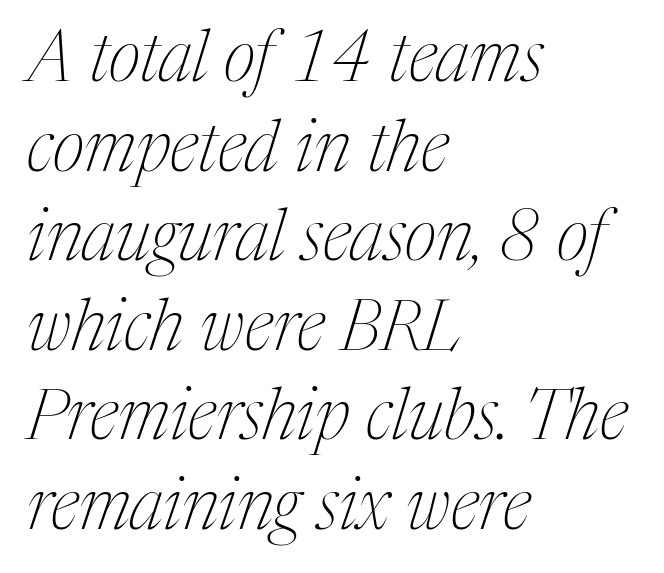
No extra ink here — the face is not bold. The face used here is rendered with its standard letterfit. To sum up the face: it has serifs. The specimen reads as italic at a glance.
